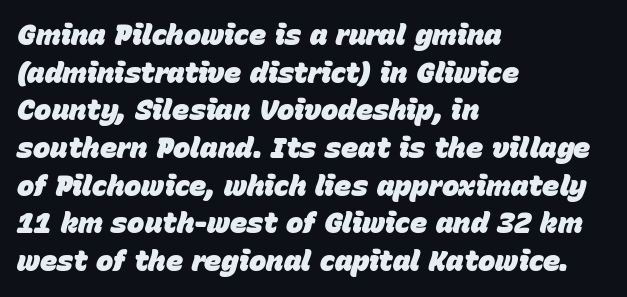
{"italic": "yes", "lean": "right", "slant_degrees": 15, "bold": "yes", "weight": "heavy", "width": "normal", "stroke_contrast": "low", "x_height": "large", "monospaced": "no", "underline": "no", "align": "left", "line_spacing": "normal", "line_spacing_ratio": 1.3, "letter_spacing": "normal", "letter_spacing_em": 0.0, "glyph_px": 29}
